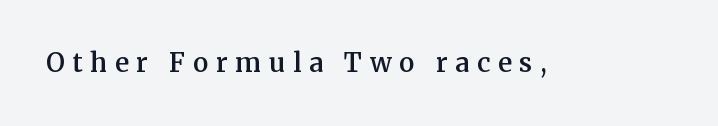
The image shows 26 px text type, upright; set unusually wide letter spacing (+0.29 em), not underlined.
